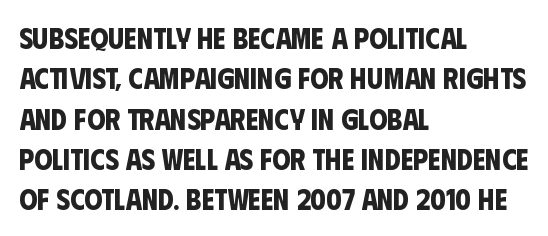
The image shows 29 px bold, condensed sans-serif type; set left-aligned, normal line spacing (1.39x), normal letter spacing, not underlined; low stroke contrast and a large x-height.
